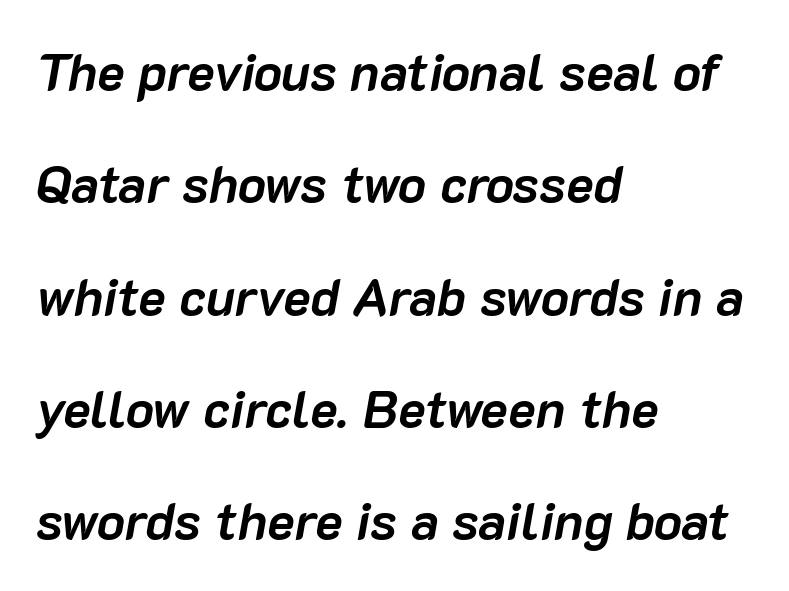
{"italic": "yes", "lean": "right", "slant_degrees": 10, "bold": "yes", "weight": "semibold", "width": "normal", "stroke_contrast": "low", "x_height": "medium", "monospaced": "no", "underline": "no", "align": "left", "line_spacing": "loose", "line_spacing_ratio": 2.16, "letter_spacing": "normal", "letter_spacing_em": 0.0, "glyph_px": 52}
